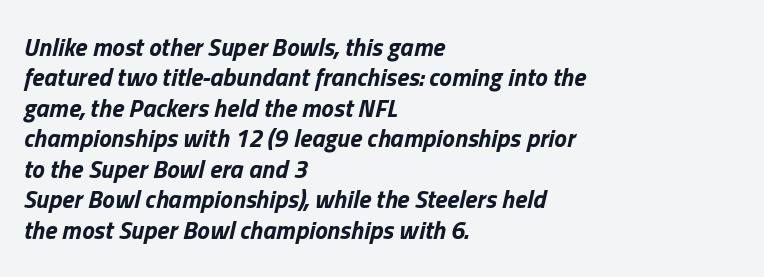
{"italic": "yes", "lean": "right", "slant_degrees": 13, "bold": "yes", "underline": "no", "align": "left", "line_spacing_ratio": 1.22, "letter_spacing": "normal", "letter_spacing_em": 0.0, "glyph_px": 25}
